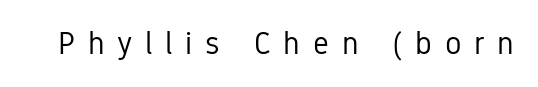
{"serif": "no", "italic": "no", "bold": "no", "weight": "regular", "width": "condensed", "stroke_contrast": "low", "x_height": "medium", "monospaced": "no", "underline": "no", "letter_spacing": "wide", "letter_spacing_em": 0.41, "glyph_px": 31}
